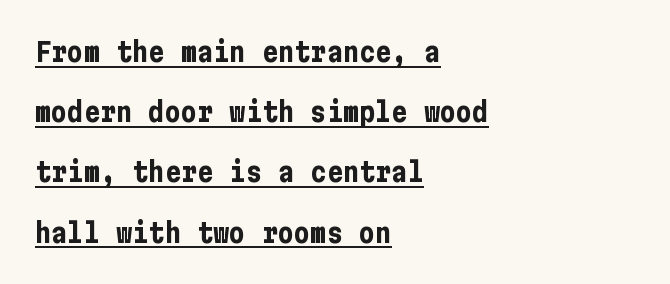
Q: Is the text bold? A: Yes.
Q: Is the text italic (slanted)? A: No, it is upright.
Q: Is the text underlined? A: Yes.
Q: How is the paragraph aligned? A: Left-aligned.
Q: Is the spacing between letters normal or unusually wide? A: Normal.
Q: Is the spacing between lines tight, normal or loose? A: Loose.
